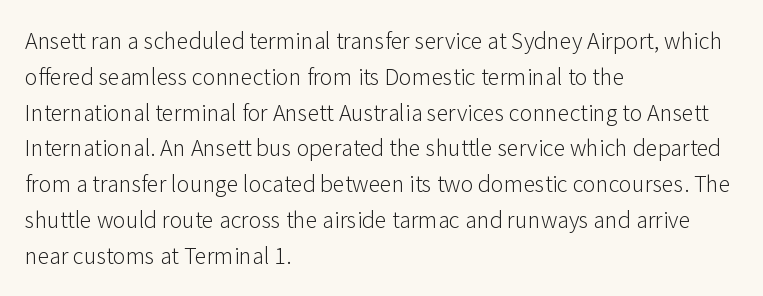
The setting favours the left margin, as ordinary paragraphs usually do. Upright lettering throughout. Letter spacing: default. No chunkiness to these letters — they're not bold.
